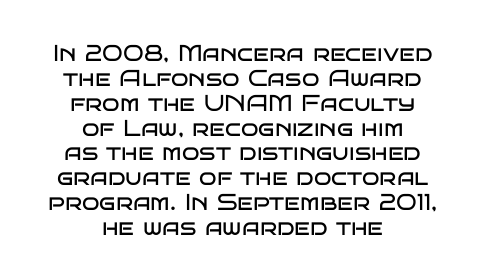
The image shows 23 px text type, upright; set centered, tight line spacing (1.08x), normal letter spacing, not underlined.
